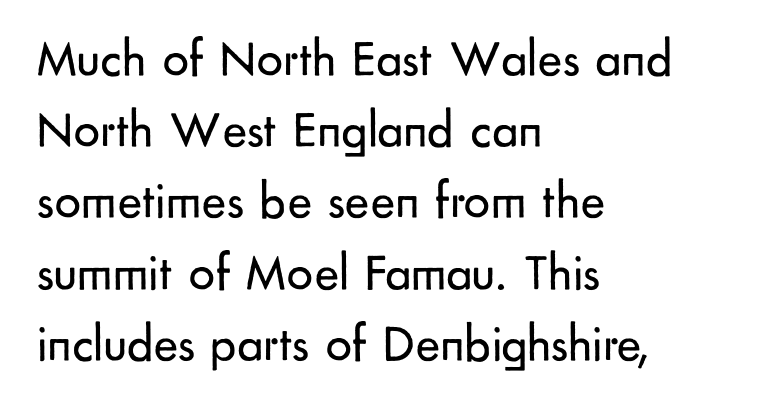
The image shows 52 px regular-weight sans-serif type, upright; set left-aligned, normal line spacing (1.37x), normal letter spacing, not underlined; low stroke contrast and a small x-height.
